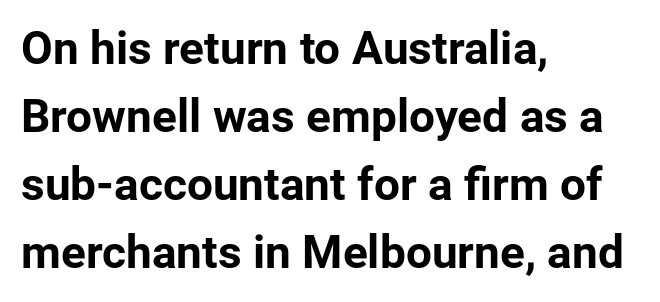
Q: Is the text bold? A: Yes.
Q: Is the text italic (slanted)? A: No, it is upright.
Q: Is the typeface a serif or a sans-serif typeface? A: Sans-serif.
Q: Is the text underlined? A: No.
Q: How is the paragraph aligned? A: Left-aligned.
Q: Is the spacing between letters normal or unusually wide? A: Normal.
Q: Is the spacing between lines tight, normal or loose? A: Normal.
Q: Width (condensed, normal, or wide)? A: Normal.
Q: Stroke contrast? A: Low.
Q: x-height? A: Medium.
Q: Monospaced? A: No.
